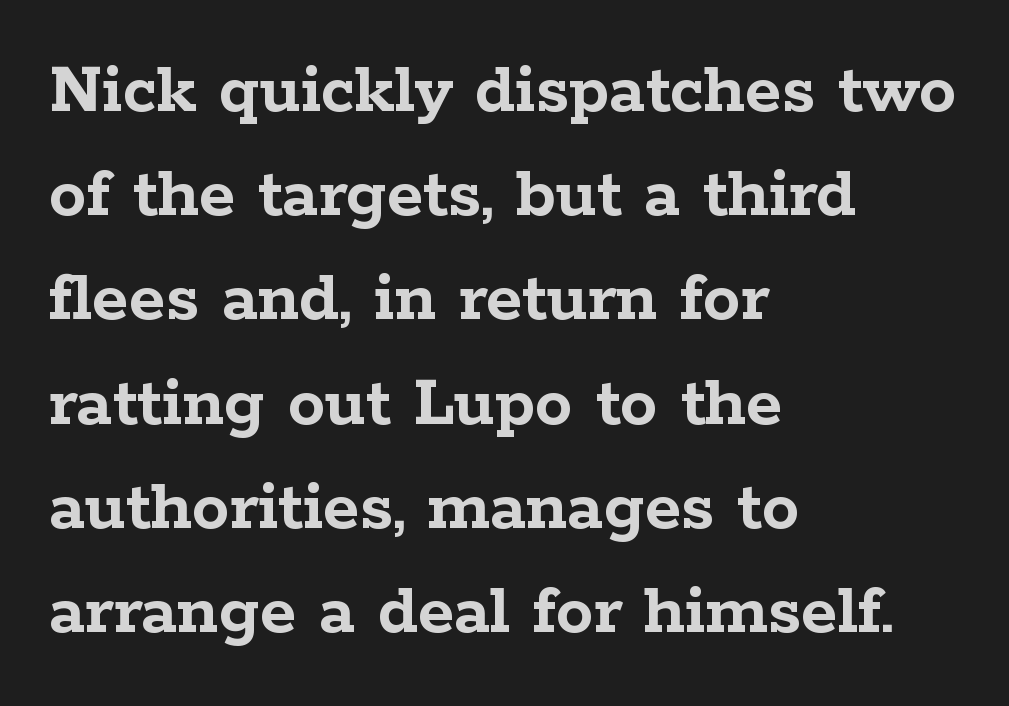
Caption: standard tracking, unaltered. These lines are composed in type with serifs. Nope, not italic — everything's standing straight. These words are printed bold, with thick strokes throughout. Compared with a centered layout, this one pins lines to the left instead. This sample has the flowing, uneven cadence of proportional lettering.
